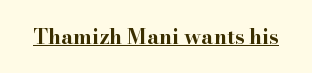
Emphasis is given by a line drawn under the lettering. Weight: bold. Honestly, the letter spacing is just normal — you wouldn't notice it. Is there any slant? The stems are plumb.
